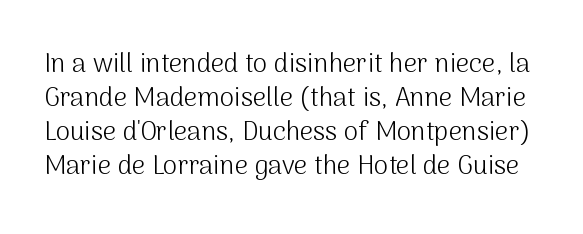
{"italic": "no", "bold": "no", "underline": "no", "line_spacing": "normal", "line_spacing_ratio": 1.31, "letter_spacing": "normal", "letter_spacing_em": 0.0, "glyph_px": 26}
